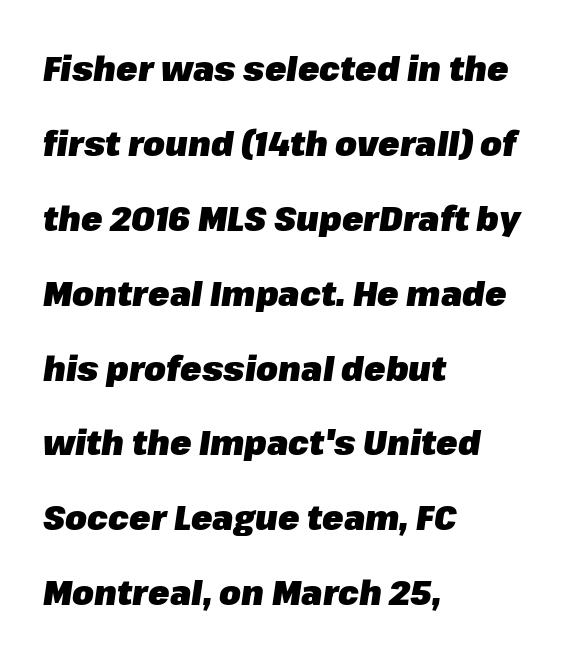
The image shows 35 px heavy type, italic (leaning right); set left-aligned, loose line spacing (2.14x), normal letter spacing, not underlined; low stroke contrast and a medium x-height.
